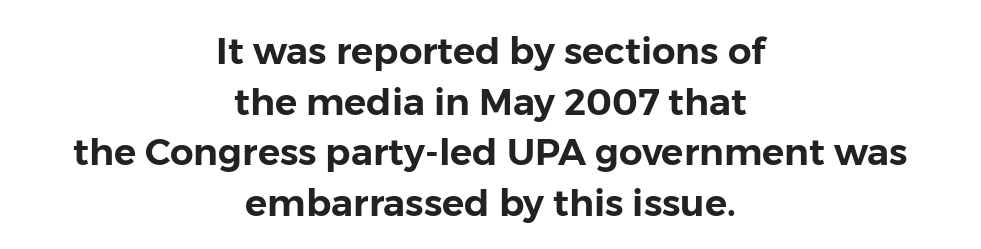
A typesetter would call this zero additional tracking. Unlike italic type, these characters show no tilt at all. Check under the words: just untouched page. You could not count columns in this text — the font is proportionally spaced. The type family on display is of the sans-serif kind.
